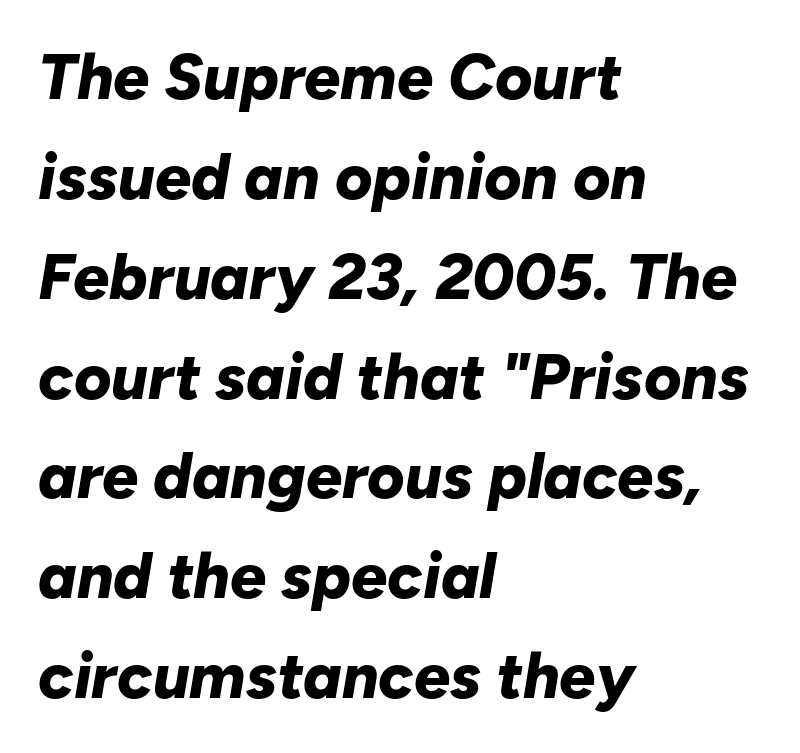
The image shows 64 px bold type, italic (leaning right); set left-aligned, normal line spacing (1.56x), normal letter spacing, not underlined; low stroke contrast and a medium x-height.
